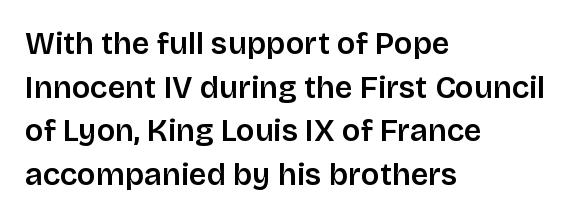
{"serif": "no", "italic": "no", "width": "normal", "stroke_contrast": "low", "x_height": "large", "monospaced": "no", "underline": "no", "align": "left", "line_spacing": "normal", "line_spacing_ratio": 1.41, "letter_spacing": "normal", "letter_spacing_em": 0.0, "glyph_px": 31}
